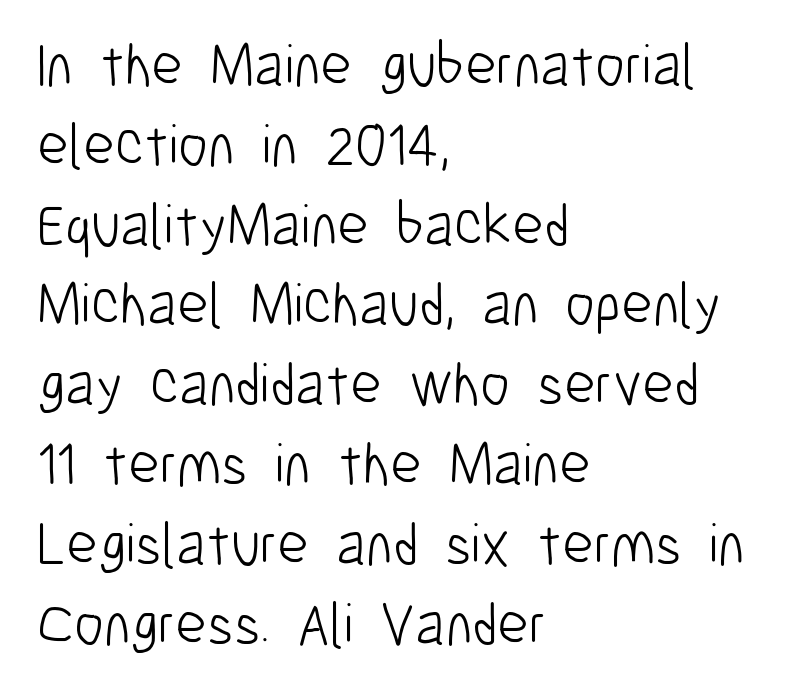
{"serif": "no", "italic": "no", "bold": "no", "weight": "light", "width": "condensed", "stroke_contrast": "low", "x_height": "medium", "monospaced": "no", "underline": "no", "align": "left", "line_spacing": "normal", "line_spacing_ratio": 1.33, "letter_spacing": "normal", "letter_spacing_em": 0.0, "glyph_px": 60}
